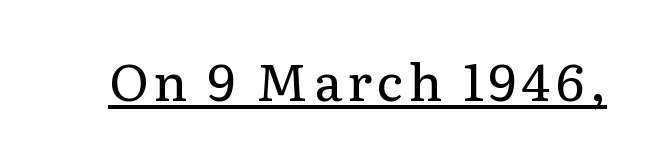
The image shows 52 px regular-weight serif type, upright; set underlined; low stroke contrast and a medium x-height.
